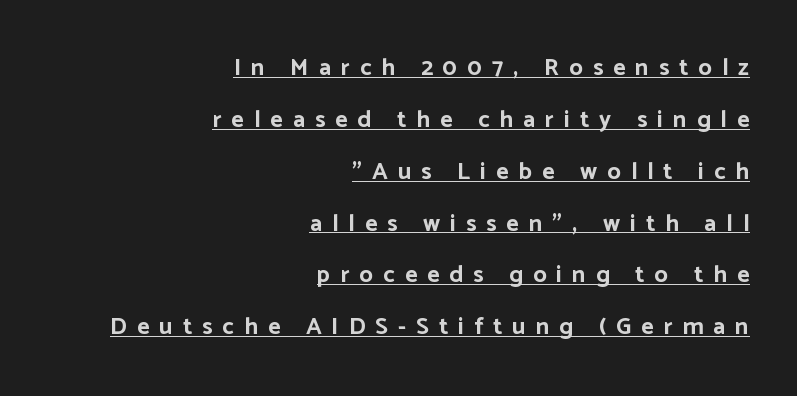
Q: Is the text bold? A: Yes.
Q: Is the text italic (slanted)? A: No, it is upright.
Q: Is the text underlined? A: Yes.
Q: How is the paragraph aligned? A: Right-aligned.
Q: Is the spacing between letters normal or unusually wide? A: Unusually wide.
Q: Is the spacing between lines tight, normal or loose? A: Loose.
